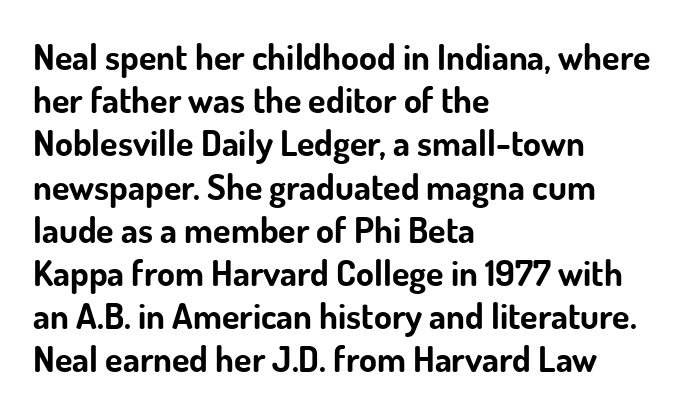
Nope, no serifs anywhere on these letters. A roman cut, with each character standing at attention. A typesetter would call this zero additional tracking. Note the varied advance widths — an 'i' is clearly narrower than an 'm'.
